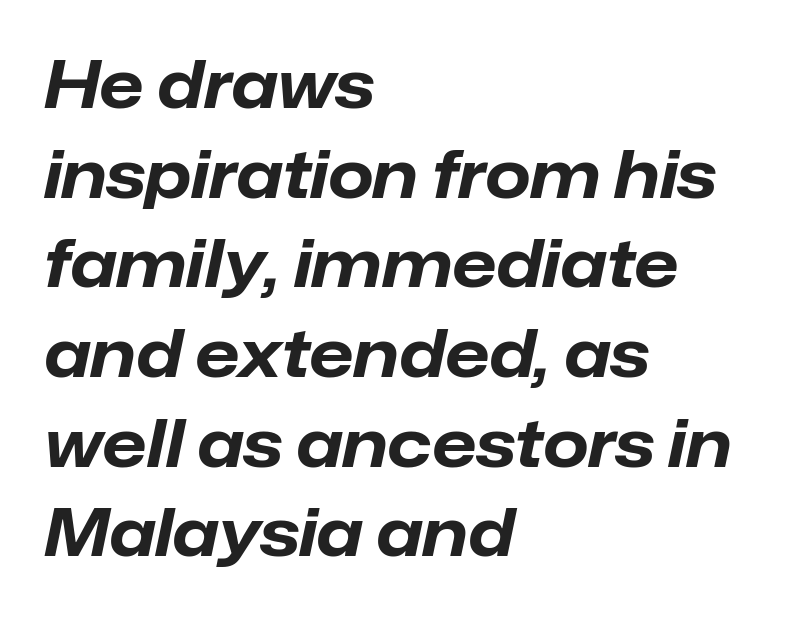
Q: Is the text bold? A: Yes.
Q: Is the text italic (slanted)? A: Yes, it leans right by about 12 degrees.
Q: Is the text underlined? A: No.
Q: How is the paragraph aligned? A: Left-aligned.
Q: Is the spacing between letters normal or unusually wide? A: Normal.
Q: Is the spacing between lines tight, normal or loose? A: Normal.
Q: Width (condensed, normal, or wide)? A: Normal.
Q: Stroke contrast? A: Low.
Q: x-height? A: Medium.
Q: Monospaced? A: No.
